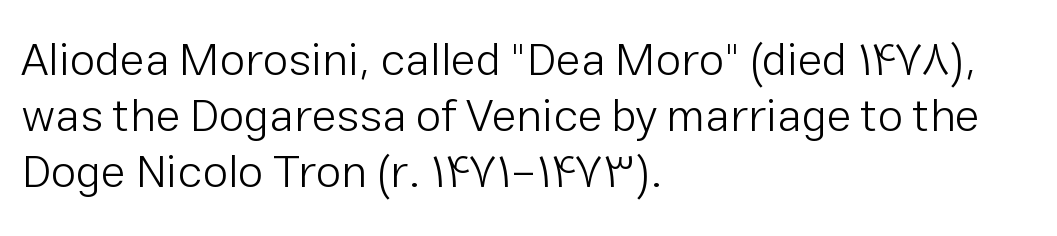
{"serif": "no", "italic": "no", "bold": "no", "weight": "light", "width": "normal", "stroke_contrast": "low", "x_height": "medium", "monospaced": "no", "underline": "no", "align": "left", "line_spacing_ratio": 1.22, "letter_spacing": "normal", "letter_spacing_em": 0.0, "glyph_px": 46}
